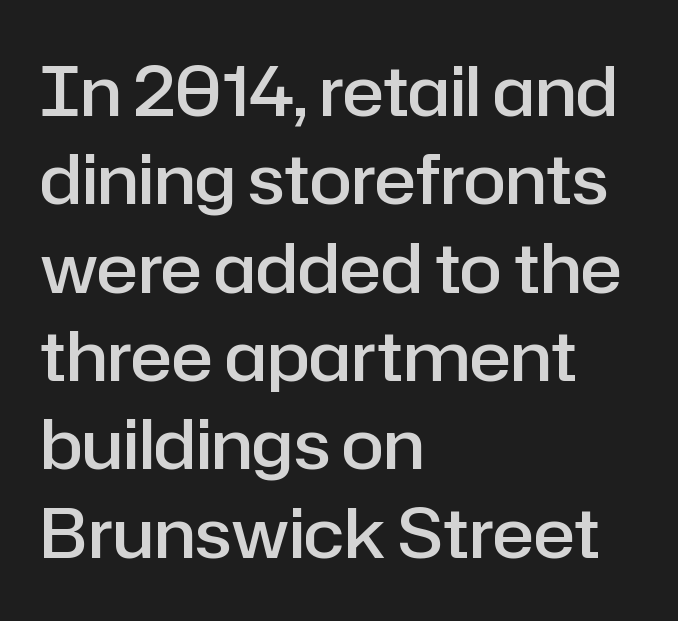
{"serif": "no", "italic": "no", "bold": "semi", "weight": "semibold", "width": "normal", "stroke_contrast": "low", "x_height": "medium", "monospaced": "no", "underline": "no", "align": "left", "line_spacing": "normal", "line_spacing_ratio": 1.28, "letter_spacing": "normal", "letter_spacing_em": 0.0, "glyph_px": 69}
